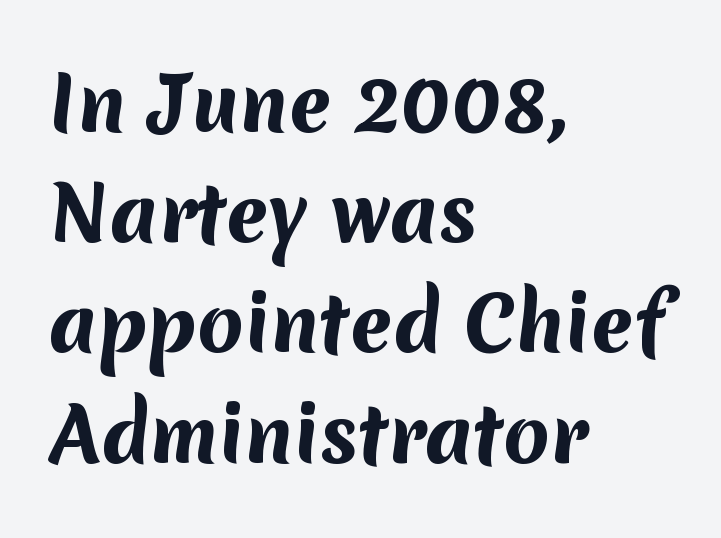
{"serif": "no", "bold": "yes", "weight": "bold", "width": "normal", "stroke_contrast": "medium", "x_height": "medium", "monospaced": "no", "underline": "no", "align": "left", "line_spacing": "normal", "line_spacing_ratio": 1.47, "letter_spacing": "normal", "letter_spacing_em": 0.0, "glyph_px": 75}
